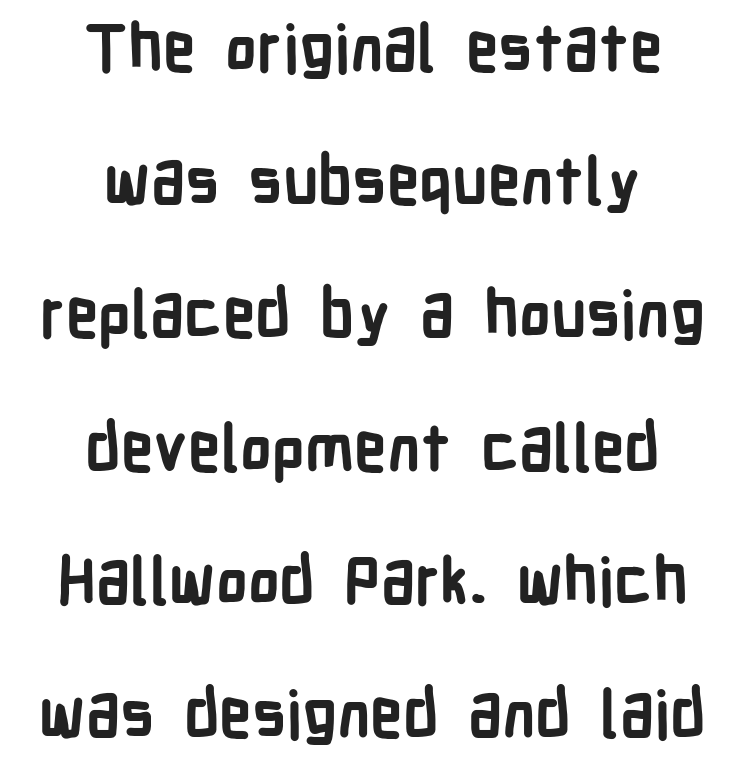
Heft: maximum for text — a bold. The passage shown stacks its lines with a broad gap. Honestly, the letter spacing is just normal — you wouldn't notice it. The baseline area is clear.
